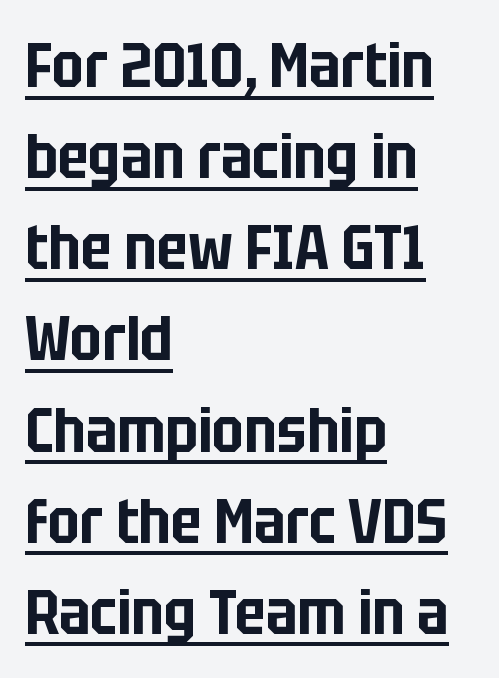
{"serif": "no", "italic": "no", "width": "condensed", "stroke_contrast": "low", "x_height": "large", "monospaced": "no", "underline": "yes", "align": "left", "line_spacing": "normal", "line_spacing_ratio": 1.47, "letter_spacing": "normal", "letter_spacing_em": 0.0, "glyph_px": 62}
